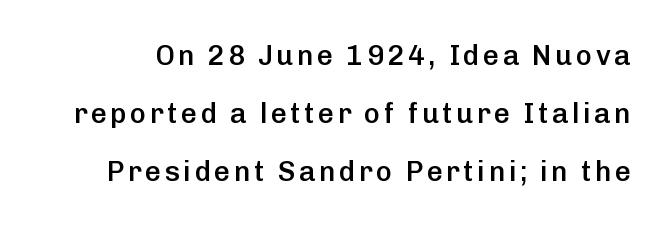
Q: Is the text bold? A: Semi-bold.
Q: Is the text italic (slanted)? A: No, it is upright.
Q: Is the typeface a serif or a sans-serif typeface? A: Sans-serif.
Q: Is the text underlined? A: No.
Q: Is the spacing between lines tight, normal or loose? A: Loose.
Q: Width (condensed, normal, or wide)? A: Normal.
Q: Stroke contrast? A: Low.
Q: x-height? A: Medium.
Q: Monospaced? A: No.
